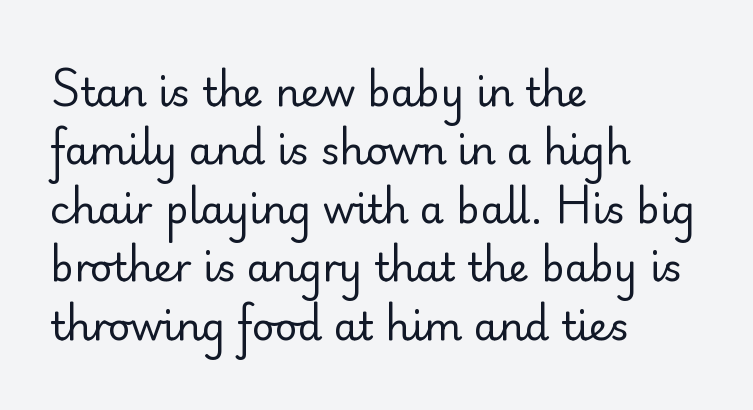
Q: Is the text bold? A: No.
Q: Is the text italic (slanted)? A: No, it is upright.
Q: Is the typeface a serif or a sans-serif typeface? A: Sans-serif.
Q: Is the text underlined? A: No.
Q: How is the paragraph aligned? A: Left-aligned.
Q: Is the spacing between letters normal or unusually wide? A: Normal.
Q: Is the spacing between lines tight, normal or loose? A: Normal.
Q: Width (condensed, normal, or wide)? A: Normal.
Q: Stroke contrast? A: Low.
Q: x-height? A: Small.
Q: Monospaced? A: No.
